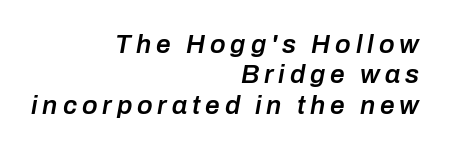
Right-aligned paragraph, ragged on the left. Lines of text with bare space underneath. The passage shown is semibold, sitting just below true bold. This is oblique type, the kind used for emphasis or titles.
